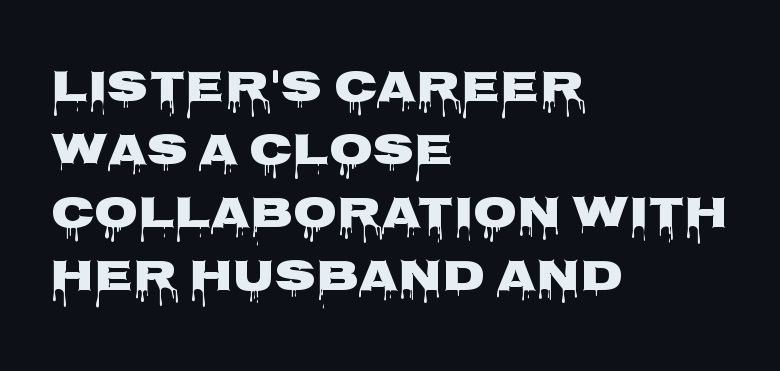
Q: Is the text italic (slanted)? A: No, it is upright.
Q: Is the typeface a serif or a sans-serif typeface? A: Sans-serif.
Q: Is the text underlined? A: No.
Q: How is the paragraph aligned? A: Left-aligned.
Q: Is the spacing between letters normal or unusually wide? A: Normal.
Q: Is the spacing between lines tight, normal or loose? A: Normal.
Q: Width (condensed, normal, or wide)? A: Wide.
Q: Stroke contrast? A: Low.
Q: x-height? A: Large.
Q: Monospaced? A: No.
